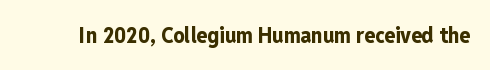
Q: Is the text bold? A: Yes.
Q: Is the text italic (slanted)? A: No, it is upright.
Q: Is the text underlined? A: No.
Q: Is the spacing between letters normal or unusually wide? A: Normal.
